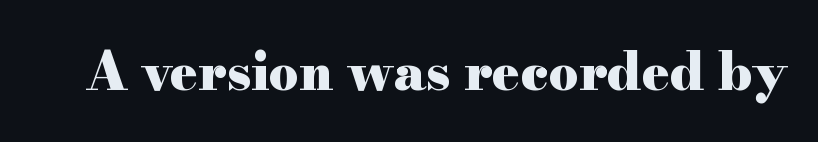
The image shows 52 px heavy, wide serif type, upright; set normal letter spacing, not underlined; high stroke contrast and a small x-height.
